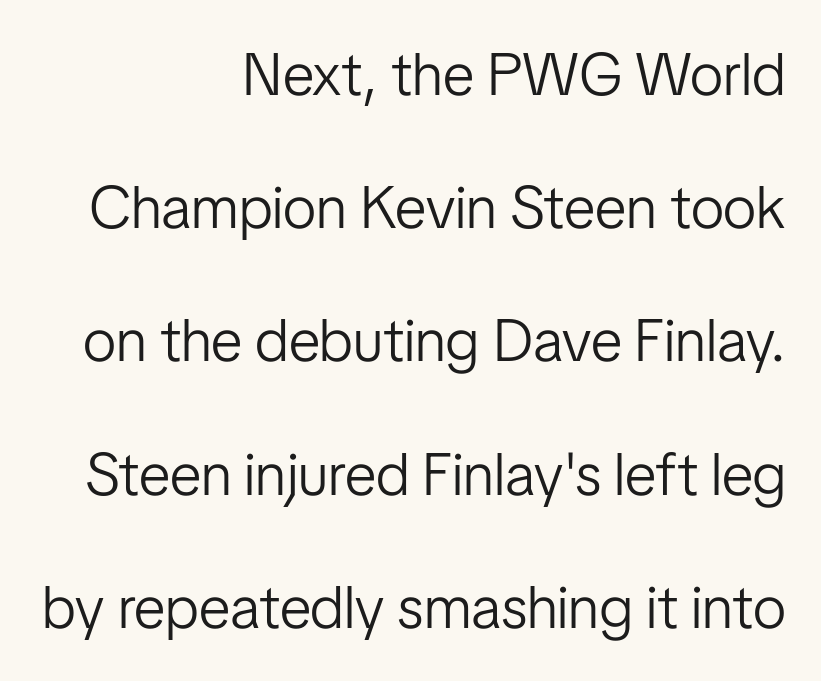
{"serif": "no", "italic": "no", "bold": "no", "weight": "light", "width": "condensed", "stroke_contrast": "low", "x_height": "medium", "monospaced": "no", "underline": "no", "align": "right", "line_spacing": "loose", "line_spacing_ratio": 2.22, "letter_spacing": "normal", "letter_spacing_em": 0.0, "glyph_px": 60}
